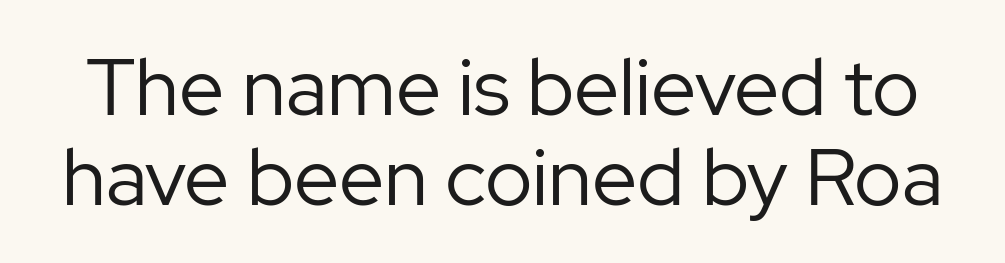
{"serif": "no", "italic": "no", "bold": "no", "weight": "regular", "width": "normal", "stroke_contrast": "low", "x_height": "medium", "monospaced": "no", "underline": "no", "line_spacing": "tight", "line_spacing_ratio": 1.12, "letter_spacing": "normal", "letter_spacing_em": 0.0, "glyph_px": 80}
